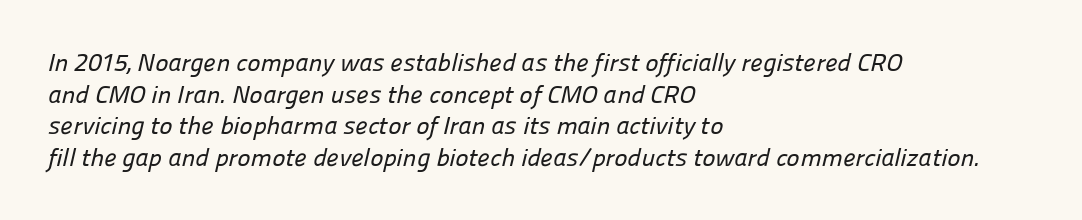
{"underline": "no", "align": "left", "line_spacing": "normal", "line_spacing_ratio": 1.27, "letter_spacing": "normal", "letter_spacing_em": 0.0, "glyph_px": 25}
